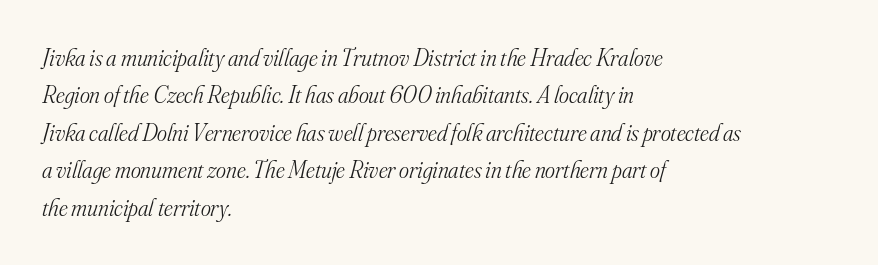
{"italic": "yes", "lean": "right", "slant_degrees": 16, "bold": "no", "underline": "no", "align": "left", "line_spacing": "normal", "line_spacing_ratio": 1.56, "letter_spacing": "normal", "letter_spacing_em": 0.0, "glyph_px": 24}
